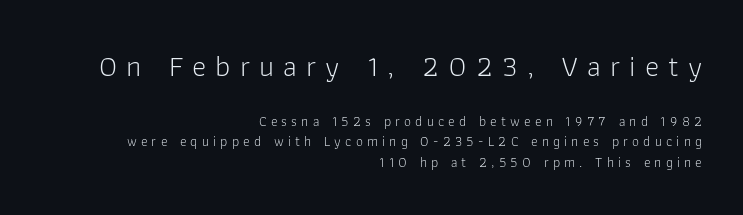
The image shows 30 px light sans-serif type, upright; set right-aligned, normal line spacing (1.46x), unusually wide letter spacing (+0.3 em), not underlined; the first (top) block is 2.14x larger; low stroke contrast and a medium x-height.
